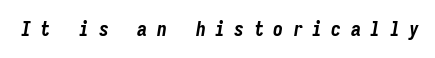
Q: Is the text bold? A: Yes.
Q: Is the text italic (slanted)? A: Yes, it leans right by about 9 degrees.
Q: Is the text underlined? A: No.
Q: Is the spacing between letters normal or unusually wide? A: Unusually wide.
